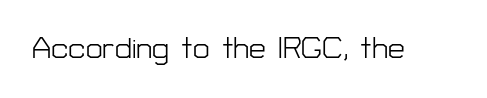
{"serif": "no", "italic": "no", "bold": "no", "weight": "light", "width": "normal", "stroke_contrast": "low", "x_height": "medium", "monospaced": "no", "underline": "no", "letter_spacing": "normal", "letter_spacing_em": 0.0, "glyph_px": 30}
